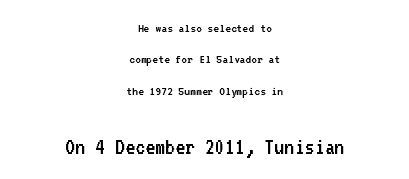
The image shows 24 px text type, upright; set centered, loose line spacing (2.24x), normal letter spacing, not underlined; the second (bottom) block is 1.71x larger.
